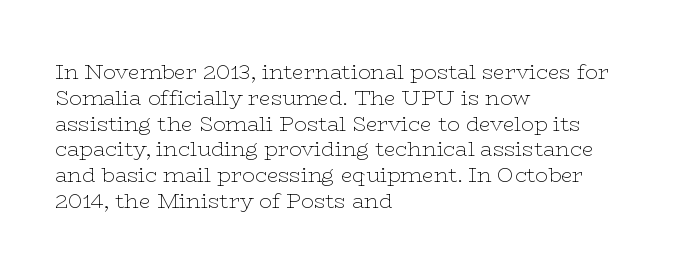
{"italic": "no", "bold": "no", "underline": "no", "align": "left", "line_spacing_ratio": 1.23, "letter_spacing": "normal", "letter_spacing_em": 0.0, "glyph_px": 21}
